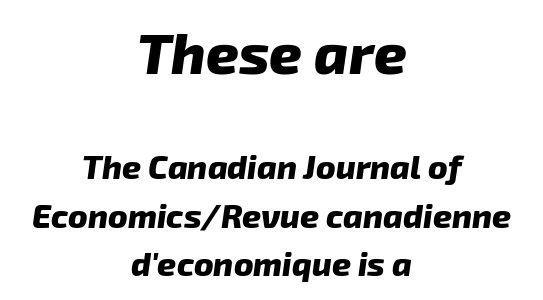
Bare-footed words on every line. Is the letter spacing exaggerated? No — it looks like the ordinary default. Does the type have serifs? No, each stem ends abruptly. This block has exactly the height ordinary leading produces.
